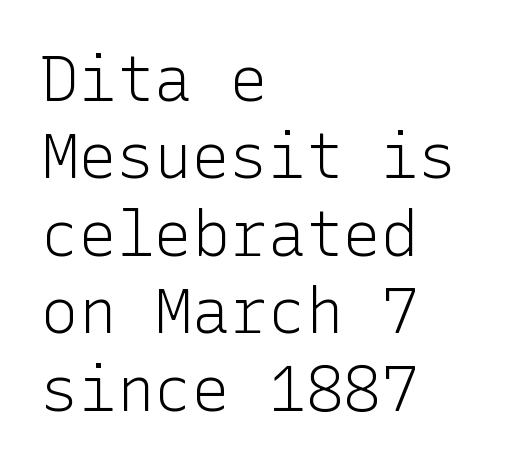
{"serif": "no", "italic": "no", "bold": "no", "weight": "light", "width": "normal", "stroke_contrast": "low", "x_height": "medium", "underline": "no", "align": "left", "line_spacing_ratio": 1.23, "letter_spacing": "normal", "letter_spacing_em": 0.0, "glyph_px": 63}
